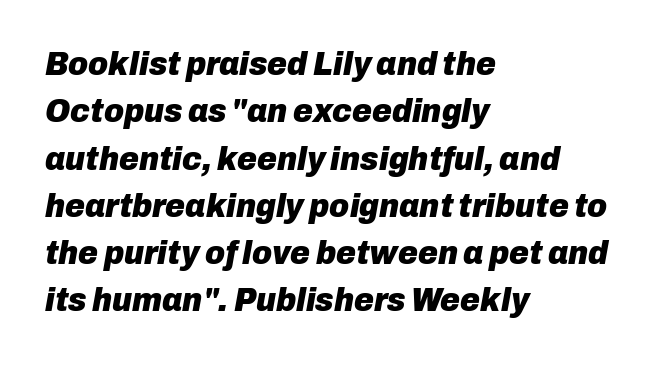
The image shows 34 px heavy type, italic (leaning right); set left-aligned, normal line spacing (1.39x), normal letter spacing, not underlined; low stroke contrast and a medium x-height.
